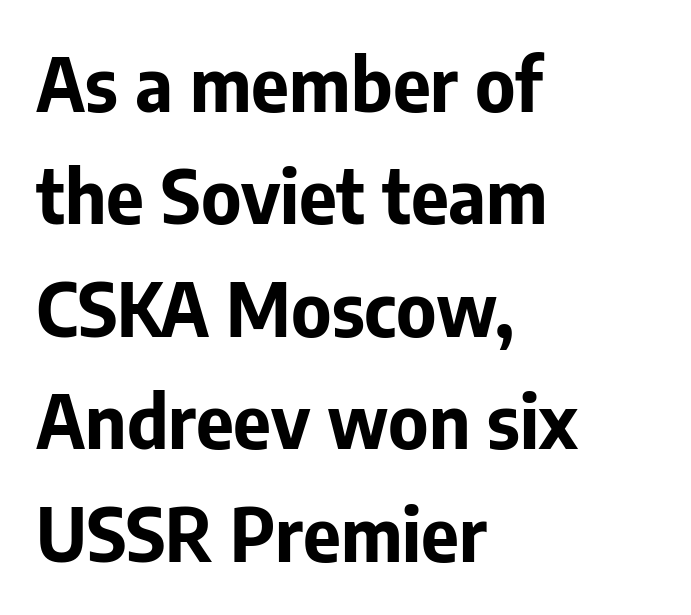
The image shows 73 px bold sans-serif type, upright; set left-aligned, normal line spacing (1.54x), normal letter spacing, not underlined; low stroke contrast and a medium x-height.
